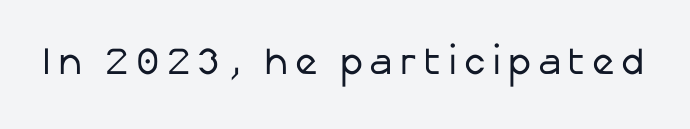
Q: Is the text bold? A: No.
Q: Is the text italic (slanted)? A: No, it is upright.
Q: Is the typeface a serif or a sans-serif typeface? A: Sans-serif.
Q: Is the text underlined? A: No.
Q: Width (condensed, normal, or wide)? A: Normal.
Q: Stroke contrast? A: Low.
Q: x-height? A: Medium.
Q: Monospaced? A: No.
